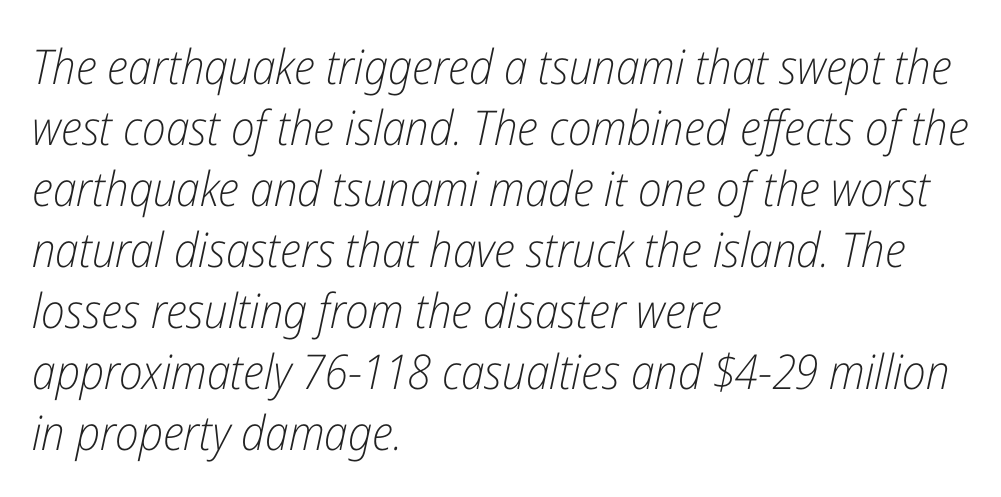
Q: Is the text bold? A: No.
Q: Is the text italic (slanted)? A: Yes, it leans right by about 12 degrees.
Q: Is the text underlined? A: No.
Q: How is the paragraph aligned? A: Left-aligned.
Q: Is the spacing between letters normal or unusually wide? A: Normal.
Q: Is the spacing between lines tight, normal or loose? A: Normal.
Q: Width (condensed, normal, or wide)? A: Condensed.
Q: Stroke contrast? A: Low.
Q: x-height? A: Medium.
Q: Monospaced? A: No.
